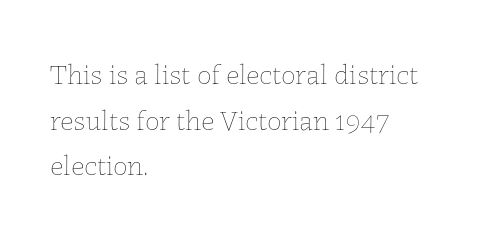
Q: Is the text bold? A: No.
Q: Is the text italic (slanted)? A: No, it is upright.
Q: Is the text underlined? A: No.
Q: How is the paragraph aligned? A: Left-aligned.
Q: Is the spacing between letters normal or unusually wide? A: Normal.
Q: Is the spacing between lines tight, normal or loose? A: Normal.
Q: Width (condensed, normal, or wide)? A: Normal.
Q: Stroke contrast? A: Low.
Q: x-height? A: Medium.
Q: Monospaced? A: No.
